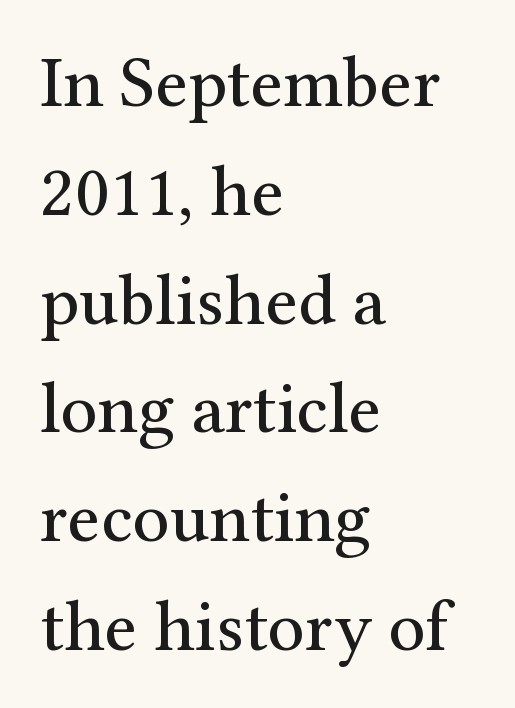
The image shows 73 px regular-weight serif type, upright; set left-aligned, normal line spacing (1.49x), normal letter spacing, not underlined; medium stroke contrast and a medium x-height.
